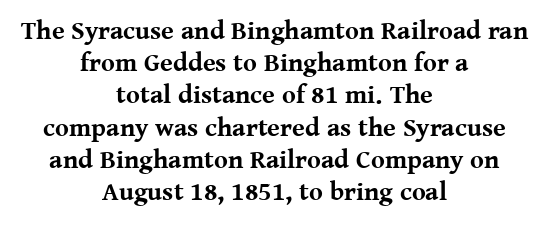
The image shows 26 px bold type, upright; set centered, line spacing 1.24x, normal letter spacing, not underlined.
